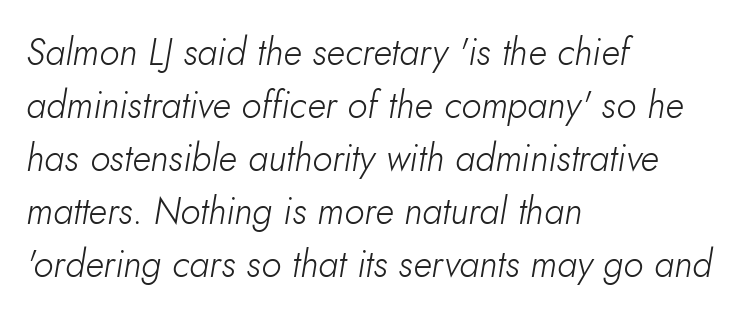
Q: Is the text bold? A: No.
Q: Is the text italic (slanted)? A: Yes, it leans right by about 10 degrees.
Q: Is the text underlined? A: No.
Q: How is the paragraph aligned? A: Left-aligned.
Q: Is the spacing between letters normal or unusually wide? A: Normal.
Q: Is the spacing between lines tight, normal or loose? A: Normal.
Q: Width (condensed, normal, or wide)? A: Normal.
Q: Stroke contrast? A: Low.
Q: x-height? A: Small.
Q: Monospaced? A: No.
